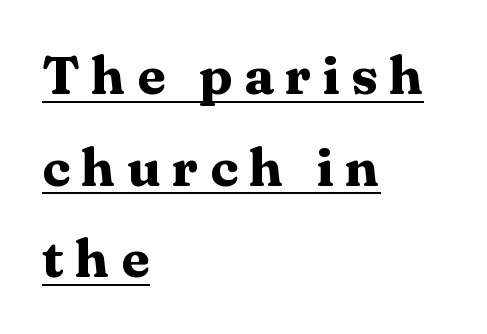
Q: Is the text bold? A: Yes.
Q: Is the text italic (slanted)? A: No, it is upright.
Q: Is the typeface a serif or a sans-serif typeface? A: Serif.
Q: Is the text underlined? A: Yes.
Q: How is the paragraph aligned? A: Left-aligned.
Q: Is the spacing between letters normal or unusually wide? A: Unusually wide.
Q: Width (condensed, normal, or wide)? A: Wide.
Q: Stroke contrast? A: Medium.
Q: x-height? A: Medium.
Q: Monospaced? A: No.
